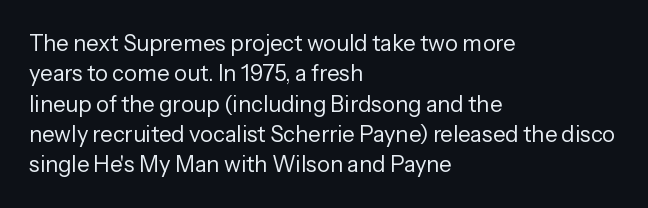
{"italic": "no", "bold": "no", "underline": "no", "align": "left", "line_spacing": "normal", "line_spacing_ratio": 1.38, "letter_spacing": "normal", "letter_spacing_em": 0.0, "glyph_px": 22}
